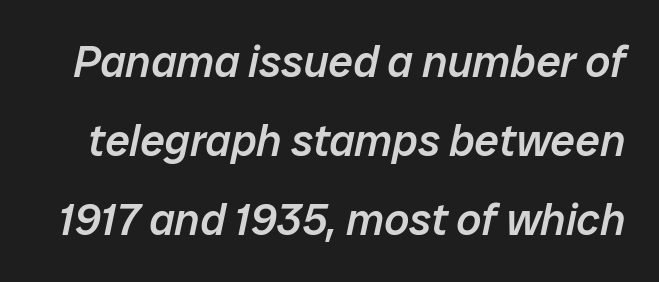
Q: Is the text bold? A: Semi-bold.
Q: Is the text italic (slanted)? A: Yes, it leans right by about 12 degrees.
Q: Is the text underlined? A: No.
Q: Is the spacing between letters normal or unusually wide? A: Normal.
Q: Width (condensed, normal, or wide)? A: Normal.
Q: Stroke contrast? A: Low.
Q: x-height? A: Medium.
Q: Monospaced? A: No.
